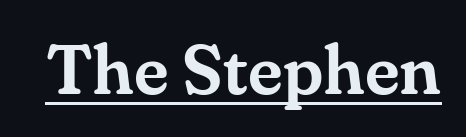
Q: Is the text italic (slanted)? A: No, it is upright.
Q: Is the typeface a serif or a sans-serif typeface? A: Serif.
Q: Is the text underlined? A: Yes.
Q: Is the spacing between letters normal or unusually wide? A: Normal.
Q: Width (condensed, normal, or wide)? A: Normal.
Q: Stroke contrast? A: Medium.
Q: x-height? A: Small.
Q: Monospaced? A: No.
